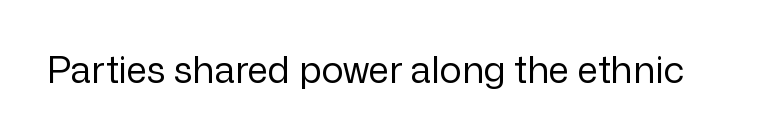
Q: Is the text bold? A: No.
Q: Is the text italic (slanted)? A: No, it is upright.
Q: Is the typeface a serif or a sans-serif typeface? A: Sans-serif.
Q: Is the text underlined? A: No.
Q: Is the spacing between letters normal or unusually wide? A: Normal.
Q: Width (condensed, normal, or wide)? A: Normal.
Q: Stroke contrast? A: Low.
Q: x-height? A: Medium.
Q: Monospaced? A: No.
